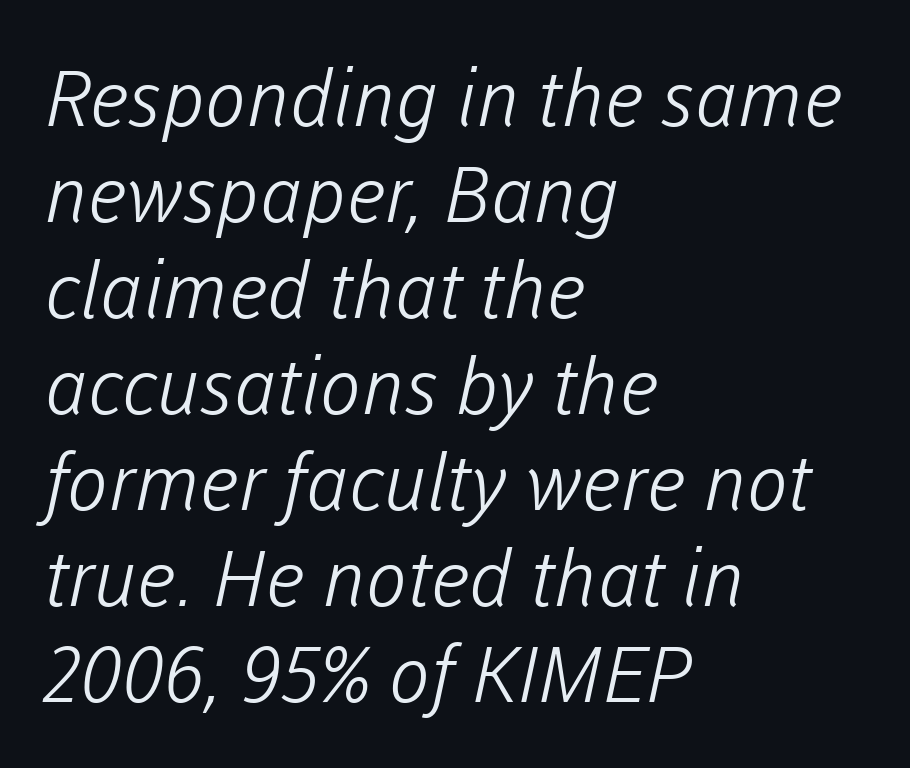
The image shows 78 px light sans-serif type; set left-aligned, line spacing 1.23x, normal letter spacing, not underlined; low stroke contrast and a medium x-height.
